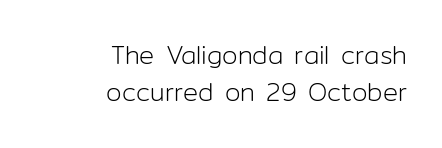
Q: Is the text bold? A: No.
Q: Is the text italic (slanted)? A: No, it is upright.
Q: Is the text underlined? A: No.
Q: How is the paragraph aligned? A: Right-aligned.
Q: Is the spacing between letters normal or unusually wide? A: Normal.
Q: Is the spacing between lines tight, normal or loose? A: Normal.
